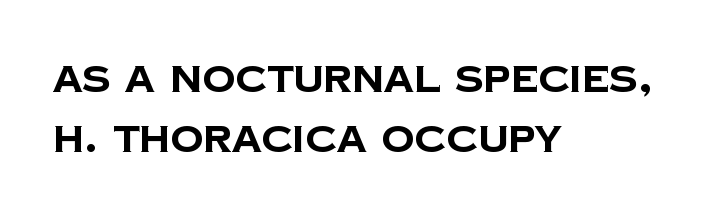
Letter spacing: default. One-word summary of the alignment: left. Here the designer chose a conventional face with non-uniform glyph widths. Just letters on the line, the space beneath them empty.
